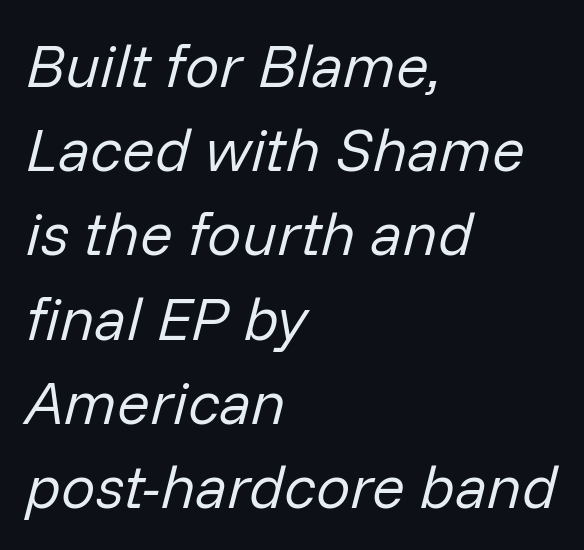
Characters are canted at an angle relative to the baseline's perpendicular. The letters advance in unequal steps, a hallmark of proportional type. Honestly, the letter spacing is just normal — you wouldn't notice it. The rendering anchors every line to the left-hand side.
